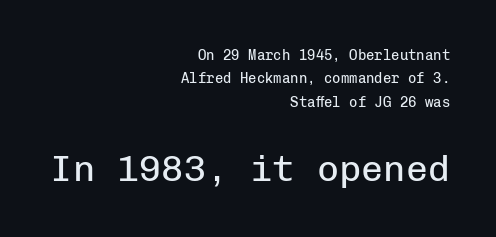
The image shows 37 px regular-weight sans-serif type, upright, monospaced; set right-aligned, normal line spacing (1.67x), normal letter spacing, not underlined; the second (bottom) block is 2.64x larger; low stroke contrast and a medium x-height.
